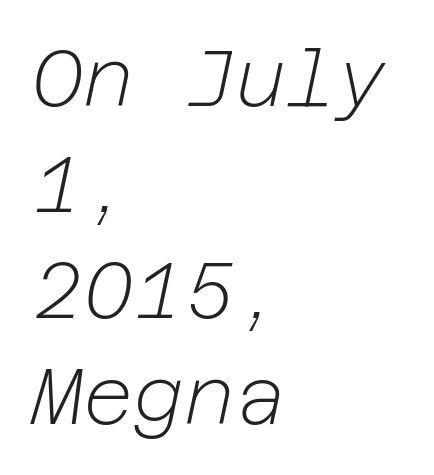
The image shows 78 px light type, italic (leaning right); set left-aligned, normal line spacing (1.36x), normal letter spacing, not underlined; low stroke contrast and a medium x-height.
